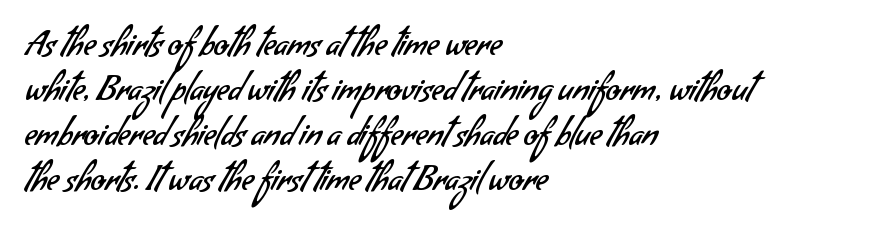
Does extra space separate the letters? No, they use regular spacing. The vertical gap from one line to the next is medium. A bare baseline throughout the passage. Horizontal alignment here is leftward, the default for most running prose. Do the characters align in a grid? No, the font is proportional.
